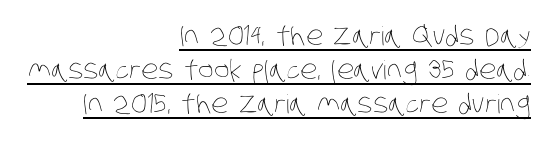
{"bold": "no", "underline": "yes", "align": "right", "line_spacing": "normal", "line_spacing_ratio": 1.31, "letter_spacing": "normal", "letter_spacing_em": 0.0, "glyph_px": 26}
